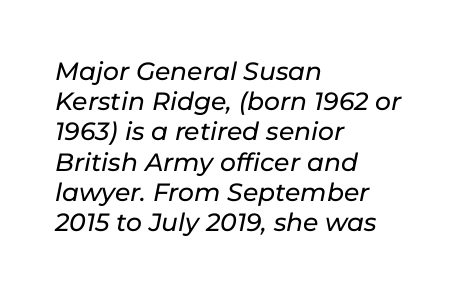
Q: Is the text italic (slanted)? A: Yes, it leans right by about 11 degrees.
Q: Is the text underlined? A: No.
Q: How is the paragraph aligned? A: Left-aligned.
Q: Is the spacing between letters normal or unusually wide? A: Normal.
